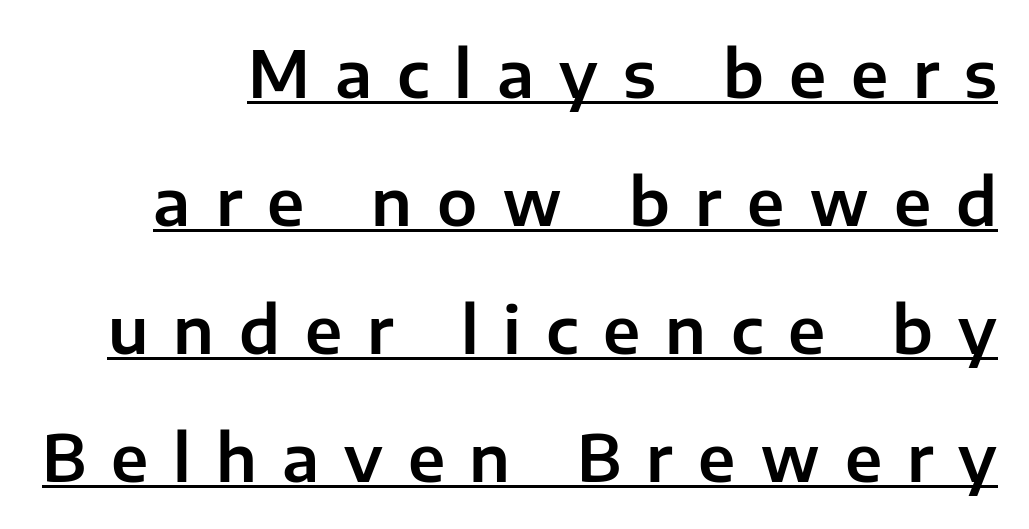
Varying glyph widths throughout — classic text-font behaviour. Look at the tracking — it's clearly loosened, letters drifting apart. Vertical spacing — loose. Observe the absence of serifs on each vertical stroke in this sample.
